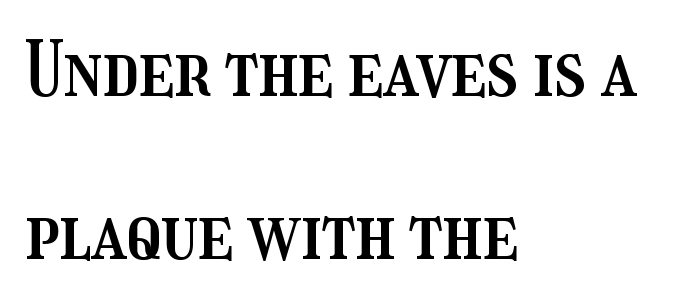
The face used here is rendered with its standard letterfit. One-word summary of the alignment: left. Is this a fixed-width face? No — the glyphs have proportional, varying widths. Leading is clearly above the norm, producing a sparse column.
